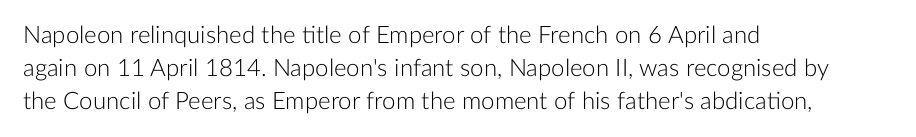
Q: Is the text bold? A: No.
Q: Is the text italic (slanted)? A: No, it is upright.
Q: Is the text underlined? A: No.
Q: How is the paragraph aligned? A: Left-aligned.
Q: Is the spacing between letters normal or unusually wide? A: Normal.
Q: Is the spacing between lines tight, normal or loose? A: Normal.
